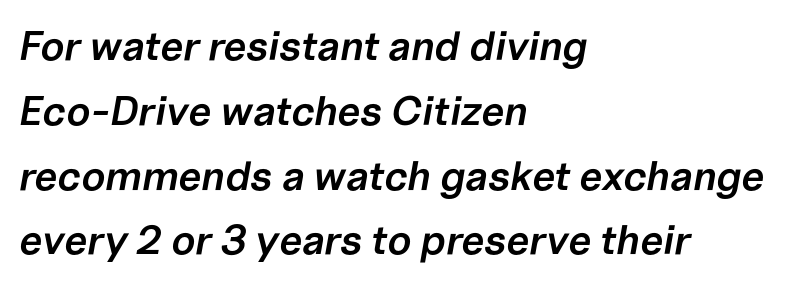
Q: Is the text bold? A: Semi-bold.
Q: Is the text italic (slanted)? A: Yes, it leans right by about 10 degrees.
Q: Is the text underlined? A: No.
Q: How is the paragraph aligned? A: Left-aligned.
Q: Is the spacing between letters normal or unusually wide? A: Normal.
Q: Is the spacing between lines tight, normal or loose? A: Normal.
Q: Width (condensed, normal, or wide)? A: Normal.
Q: Stroke contrast? A: Low.
Q: x-height? A: Medium.
Q: Monospaced? A: No.
